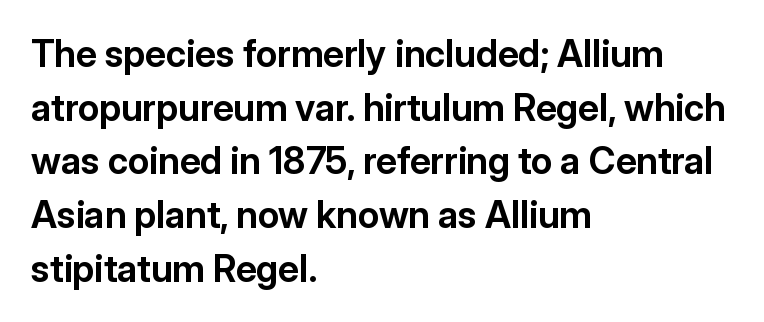
You can tell from the bare stems that sans-serif type was used. Italic: no, the glyphs are upright roman. A dark, heavy texture on the line: the type is bold. Think of a printed novel: that variable character pitch is what you see here. Notice how the passage keeps a crisp vertical edge on the left only. Honestly, the letter spacing is just normal — you wouldn't notice it.
